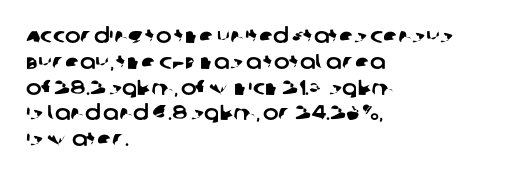
The image shows 21 px text type; set left-aligned, line spacing 1.23x, normal letter spacing, not underlined.
